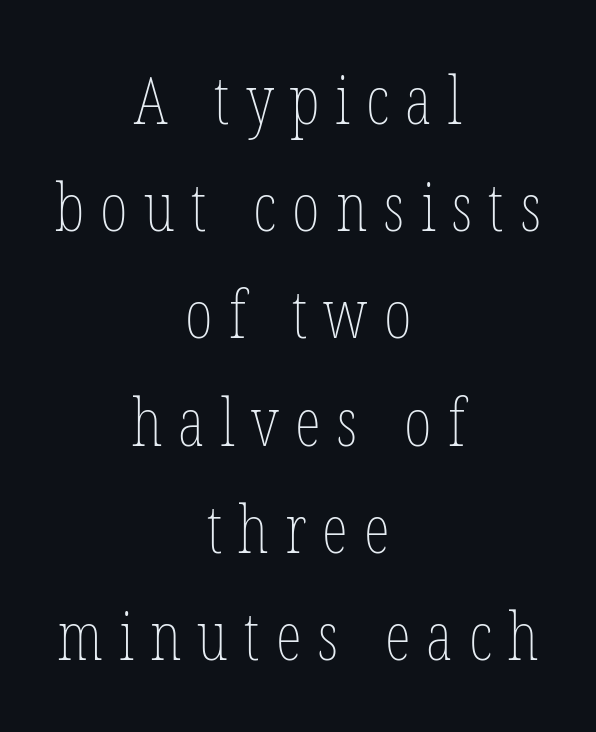
The image shows 67 px thin, condensed type, upright; set centered, normal line spacing (1.6x), unusually wide letter spacing (+0.24 em), not underlined; low stroke contrast and a medium x-height.
